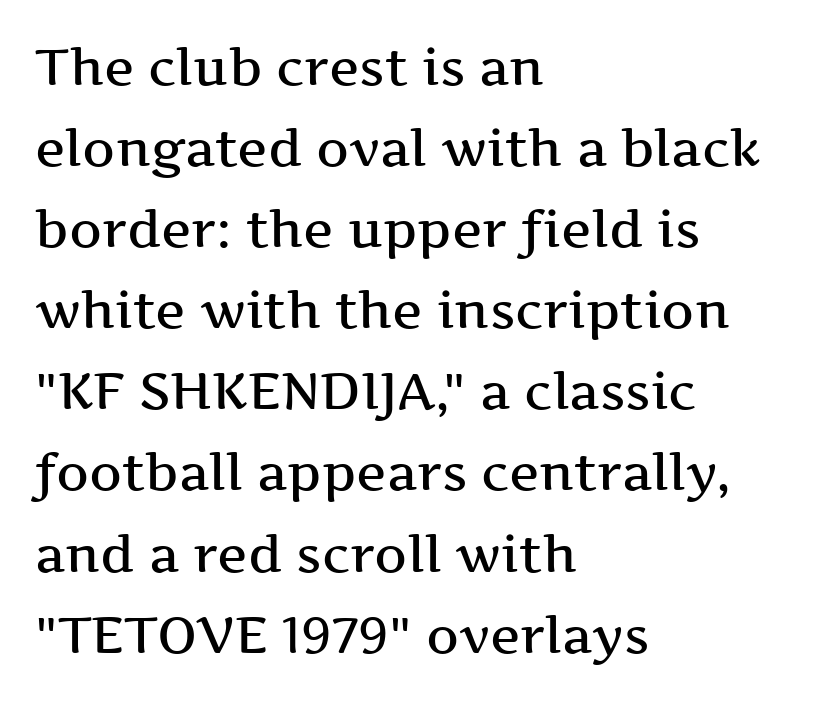
{"serif": "yes", "italic": "no", "bold": "semi", "weight": "semibold", "width": "wide", "stroke_contrast": "medium", "x_height": "medium", "monospaced": "no", "underline": "no", "align": "left", "line_spacing": "normal", "line_spacing_ratio": 1.59, "letter_spacing": "normal", "letter_spacing_em": 0.0, "glyph_px": 51}
